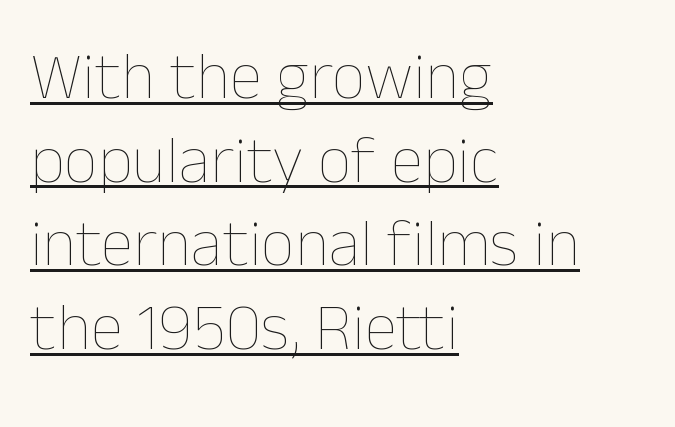
Q: Is the text bold? A: No.
Q: Is the text italic (slanted)? A: No, it is upright.
Q: Is the text underlined? A: Yes.
Q: How is the paragraph aligned? A: Left-aligned.
Q: Is the spacing between letters normal or unusually wide? A: Normal.
Q: Is the spacing between lines tight, normal or loose? A: Normal.
Q: Width (condensed, normal, or wide)? A: Normal.
Q: Stroke contrast? A: Low.
Q: x-height? A: Medium.
Q: Monospaced? A: No.
